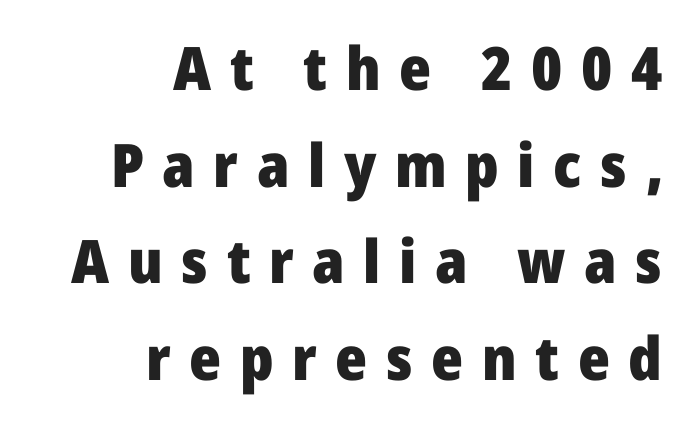
{"serif": "no", "italic": "no", "bold": "yes", "weight": "heavy", "width": "normal", "stroke_contrast": "low", "x_height": "medium", "monospaced": "no", "underline": "no", "align": "right", "line_spacing": "normal", "line_spacing_ratio": 1.61, "letter_spacing": "wide", "letter_spacing_em": 0.31, "glyph_px": 60}
